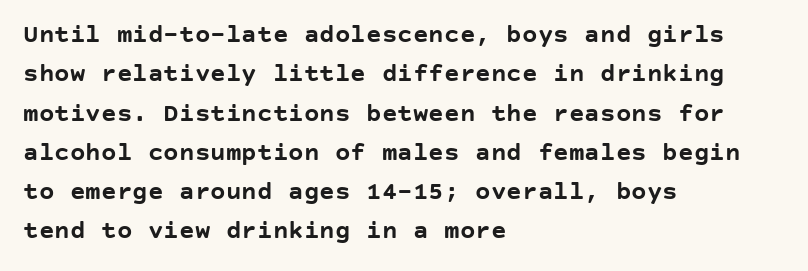
The image shows 26 px bold type, upright; set left-aligned, normal line spacing (1.51x), normal letter spacing, not underlined.
